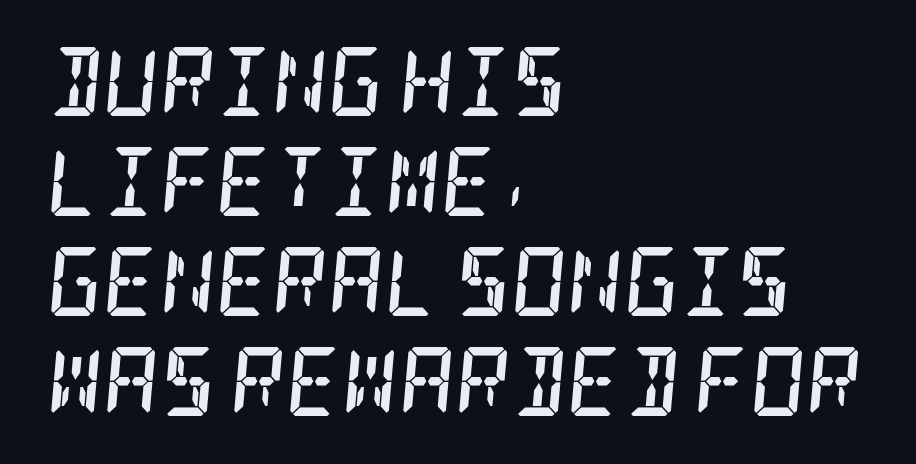
{"serif": "yes", "italic": "yes", "lean": "right", "slant_degrees": 5, "bold": "yes", "weight": "semibold", "width": "condensed", "stroke_contrast": "low", "x_height": "large", "underline": "no", "align": "left", "line_spacing": "normal", "line_spacing_ratio": 1.45, "letter_spacing": "normal", "letter_spacing_em": 0.0, "glyph_px": 69}
